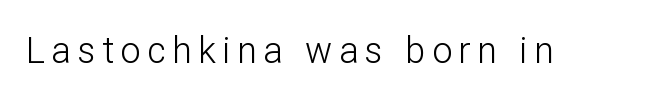
The image shows 36 px light sans-serif type, upright; set not underlined; low stroke contrast and a medium x-height.
